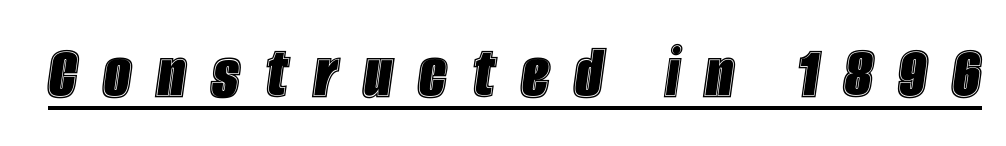
{"italic": "yes", "lean": "right", "slant_degrees": 8, "width": "condensed", "x_height": "large", "monospaced": "no", "underline": "yes", "letter_spacing": "wide", "letter_spacing_em": 0.32, "glyph_px": 79}
